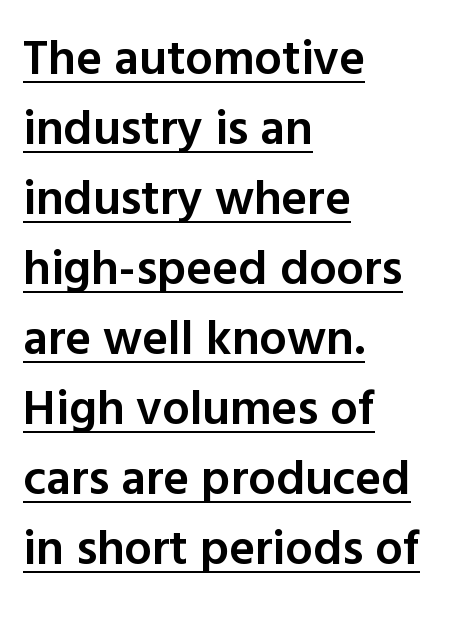
{"serif": "no", "italic": "no", "bold": "semi", "weight": "semibold", "width": "normal", "x_height": "medium", "monospaced": "no", "underline": "yes", "align": "left", "line_spacing": "normal", "line_spacing_ratio": 1.43, "letter_spacing": "normal", "letter_spacing_em": 0.0, "glyph_px": 49}
